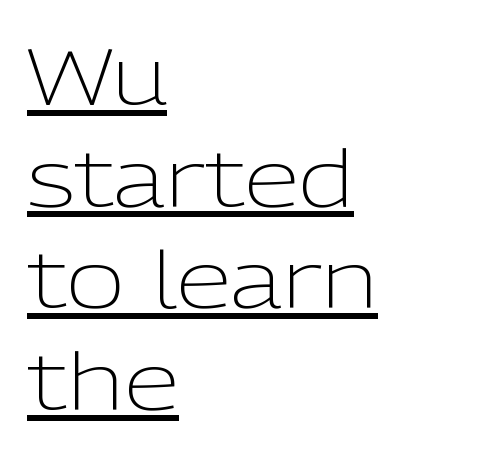
Q: Is the text bold? A: No.
Q: Is the text italic (slanted)? A: No, it is upright.
Q: Is the typeface a serif or a sans-serif typeface? A: Sans-serif.
Q: Is the text underlined? A: Yes.
Q: How is the paragraph aligned? A: Left-aligned.
Q: Is the spacing between letters normal or unusually wide? A: Normal.
Q: Is the spacing between lines tight, normal or loose? A: Normal.
Q: Width (condensed, normal, or wide)? A: Normal.
Q: Stroke contrast? A: Low.
Q: x-height? A: Medium.
Q: Monospaced? A: No.
